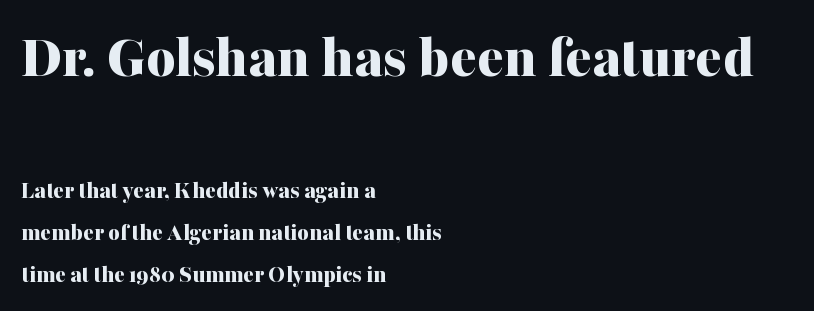
Visually the block forms a straight wall on the left and a jagged coastline on the right. The rows are spaced the way most documents space them. Glance below the letters and you will spot only blank space. Unlike a clean sans, this face finishes its strokes with serifs. The typography opts for an upright posture over an oblique one. Is this a fixed-width face? No — the glyphs have proportional, varying widths.
